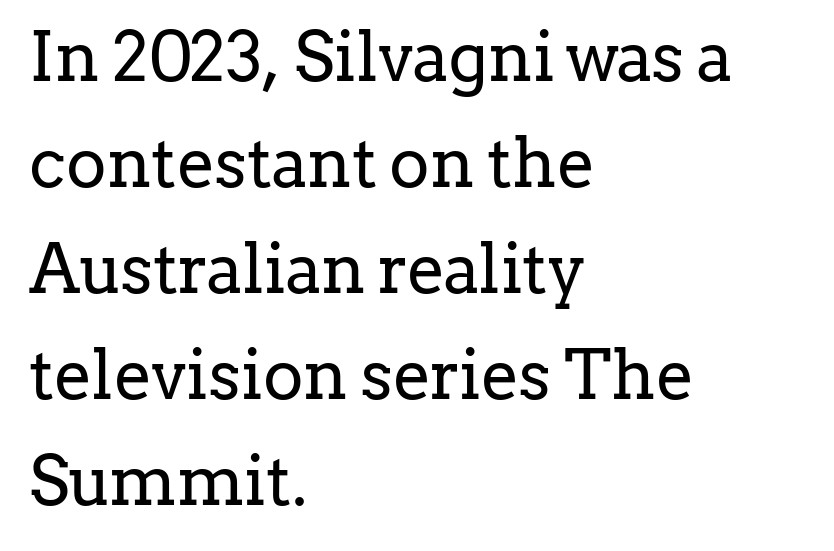
{"serif": "yes", "italic": "no", "bold": "no", "weight": "regular", "width": "normal", "stroke_contrast": "low", "x_height": "medium", "monospaced": "no", "underline": "no", "align": "left", "line_spacing": "normal", "line_spacing_ratio": 1.56, "letter_spacing": "normal", "letter_spacing_em": 0.0, "glyph_px": 68}
